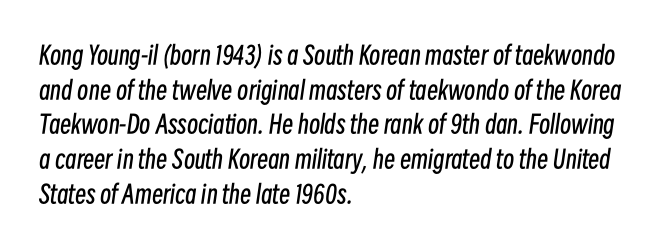
Q: Is the text bold? A: No.
Q: Is the text italic (slanted)? A: Yes, it leans right by about 8 degrees.
Q: Is the text underlined? A: No.
Q: How is the paragraph aligned? A: Left-aligned.
Q: Is the spacing between letters normal or unusually wide? A: Normal.
Q: Is the spacing between lines tight, normal or loose? A: Normal.
